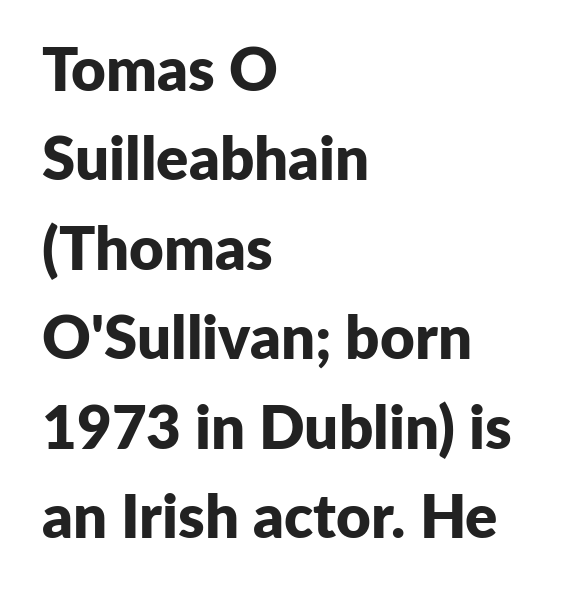
The image shows 60 px bold sans-serif type, upright; set left-aligned, normal line spacing (1.49x), normal letter spacing, not underlined; low stroke contrast and a medium x-height.
